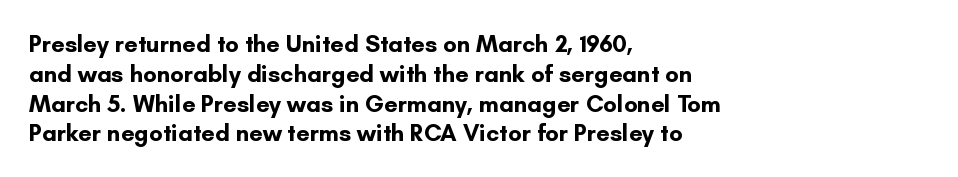
Q: Is the text bold? A: Yes.
Q: Is the text italic (slanted)? A: No, it is upright.
Q: Is the text underlined? A: No.
Q: How is the paragraph aligned? A: Left-aligned.
Q: Is the spacing between letters normal or unusually wide? A: Normal.
